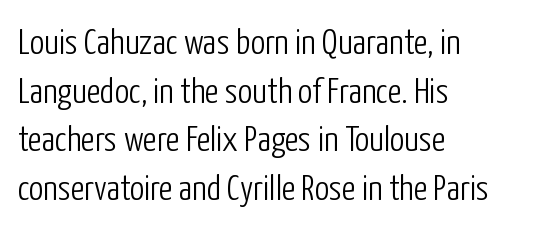
Q: Is the text bold? A: No.
Q: Is the text italic (slanted)? A: No, it is upright.
Q: Is the typeface a serif or a sans-serif typeface? A: Sans-serif.
Q: Is the text underlined? A: No.
Q: How is the paragraph aligned? A: Left-aligned.
Q: Is the spacing between letters normal or unusually wide? A: Normal.
Q: Is the spacing between lines tight, normal or loose? A: Normal.
Q: Width (condensed, normal, or wide)? A: Condensed.
Q: Stroke contrast? A: Low.
Q: x-height? A: Medium.
Q: Monospaced? A: No.
